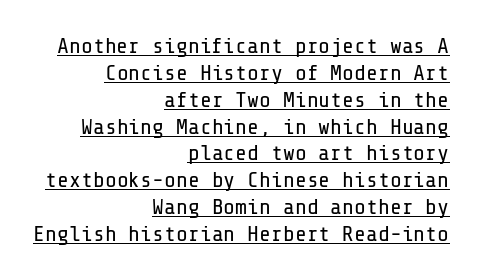
The image shows 22 px text type, upright; set right-aligned, line spacing 1.22x, normal letter spacing, underlined.
